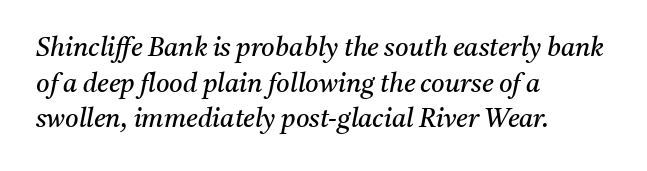
In terms of leading, this rendering sits right in the middle. The setting favours the left margin, as ordinary paragraphs usually do. Summary of weight: not heavy and not bold. The foot of each line stays bare and open.
